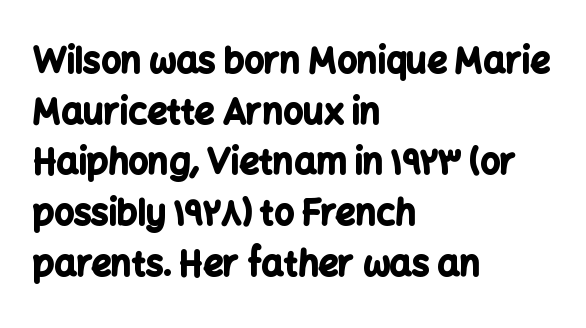
The image shows 35 px bold sans-serif type, upright; set left-aligned, normal line spacing (1.45x), normal letter spacing, not underlined; low stroke contrast and a medium x-height.
